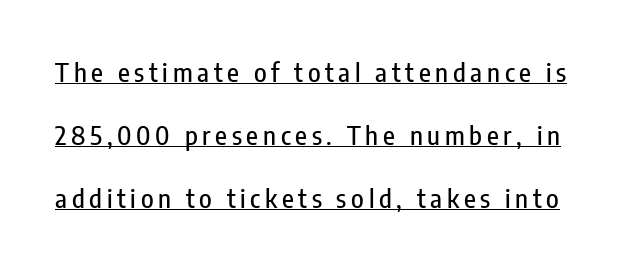
Q: Is the text italic (slanted)? A: No, it is upright.
Q: Is the text underlined? A: Yes.
Q: Is the spacing between lines tight, normal or loose? A: Loose.
